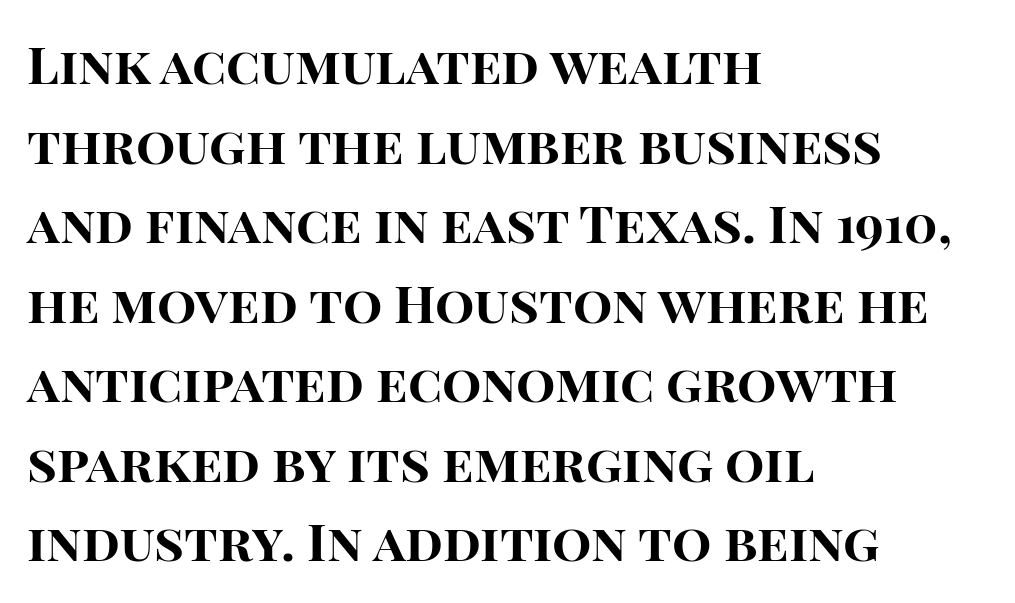
Q: Is the text bold? A: Yes.
Q: Is the text italic (slanted)? A: No, it is upright.
Q: Is the typeface a serif or a sans-serif typeface? A: Sans-serif.
Q: Is the text underlined? A: No.
Q: How is the paragraph aligned? A: Left-aligned.
Q: Is the spacing between letters normal or unusually wide? A: Normal.
Q: Is the spacing between lines tight, normal or loose? A: Normal.
Q: Width (condensed, normal, or wide)? A: Normal.
Q: Stroke contrast? A: High.
Q: x-height? A: Large.
Q: Monospaced? A: No.
